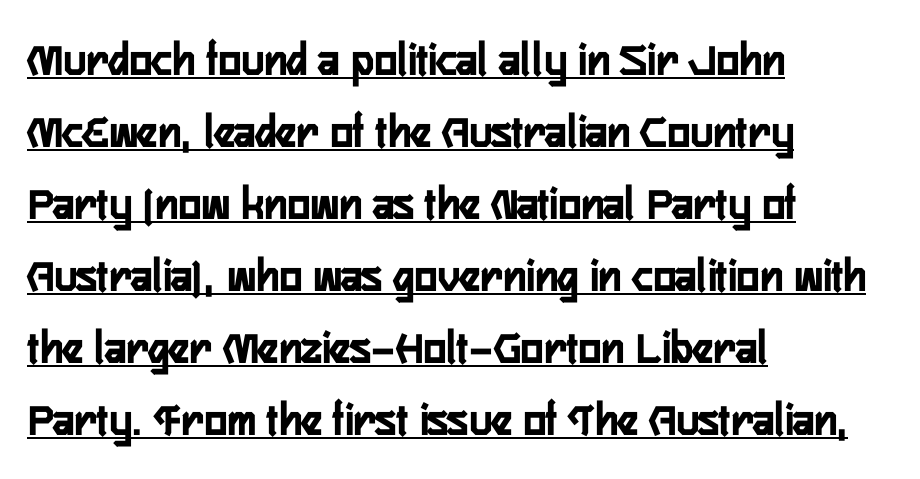
The image shows 48 px semibold, condensed sans-serif type, upright; set left-aligned, normal line spacing (1.5x), normal letter spacing, underlined; low stroke contrast and a medium x-height.
